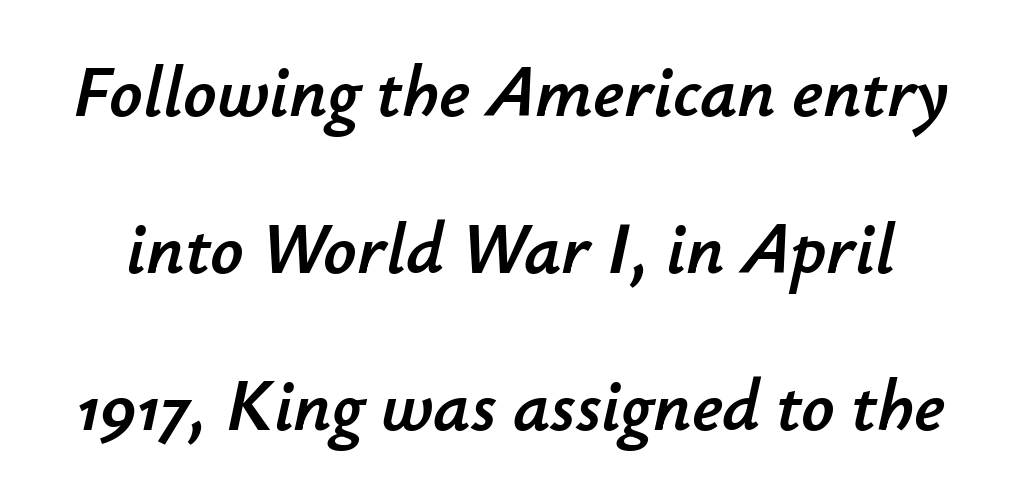
Q: Is the text italic (slanted)? A: Yes, it leans right by about 12 degrees.
Q: Is the text underlined? A: No.
Q: Is the spacing between letters normal or unusually wide? A: Normal.
Q: Is the spacing between lines tight, normal or loose? A: Loose.
Q: Width (condensed, normal, or wide)? A: Normal.
Q: Stroke contrast? A: Low.
Q: x-height? A: Small.
Q: Monospaced? A: No.
